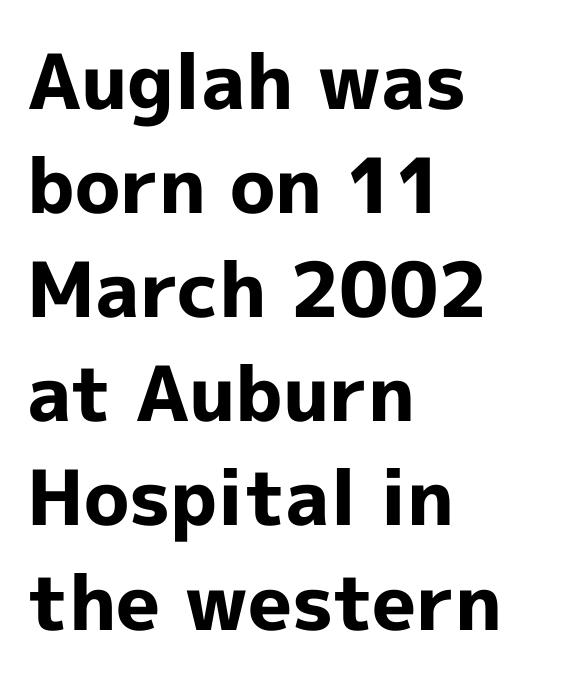
The image shows 76 px bold sans-serif type, upright; set left-aligned, normal line spacing (1.37x), normal letter spacing, not underlined; a medium x-height.
